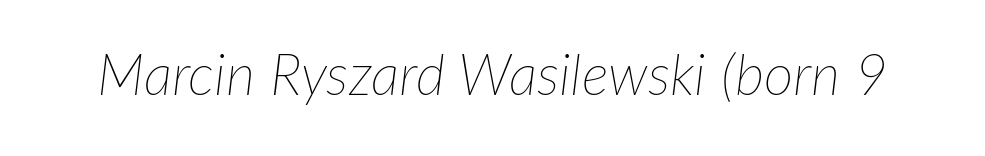
The image shows 57 px thin type, italic (leaning right); set normal letter spacing, not underlined; low stroke contrast and a medium x-height.
